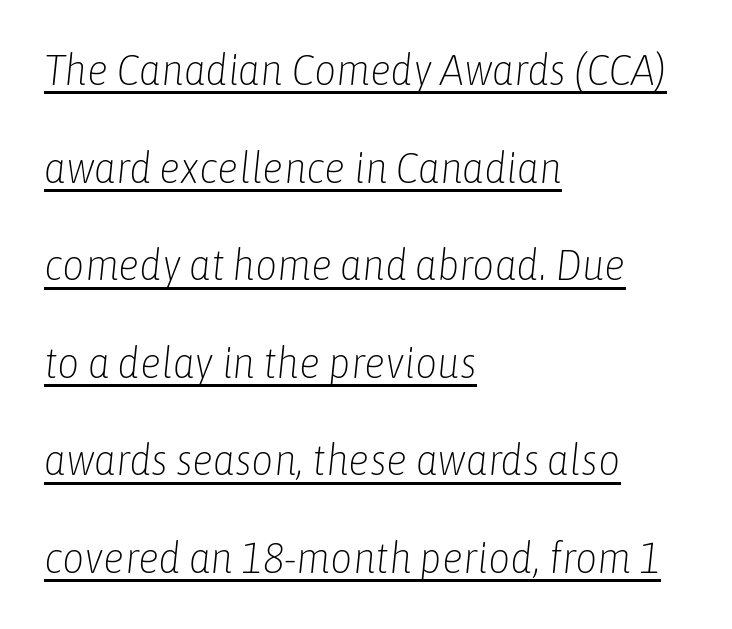
{"italic": "yes", "lean": "right", "slant_degrees": 6, "bold": "no", "weight": "light", "width": "condensed", "stroke_contrast": "low", "x_height": "medium", "monospaced": "no", "underline": "yes", "align": "left", "line_spacing": "loose", "line_spacing_ratio": 2.27, "letter_spacing": "normal", "letter_spacing_em": 0.0, "glyph_px": 43}
